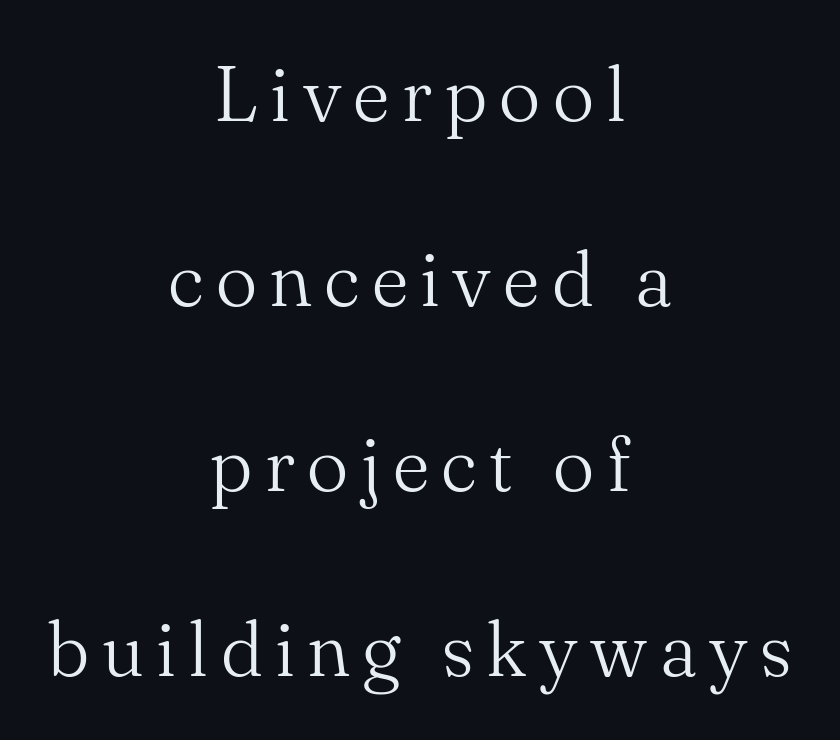
Q: Is the text bold? A: No.
Q: Is the text italic (slanted)? A: No, it is upright.
Q: Is the typeface a serif or a sans-serif typeface? A: Serif.
Q: Is the text underlined? A: No.
Q: How is the paragraph aligned? A: Centered.
Q: Is the spacing between lines tight, normal or loose? A: Loose.
Q: Width (condensed, normal, or wide)? A: Normal.
Q: Stroke contrast? A: Medium.
Q: x-height? A: Small.
Q: Monospaced? A: No.
